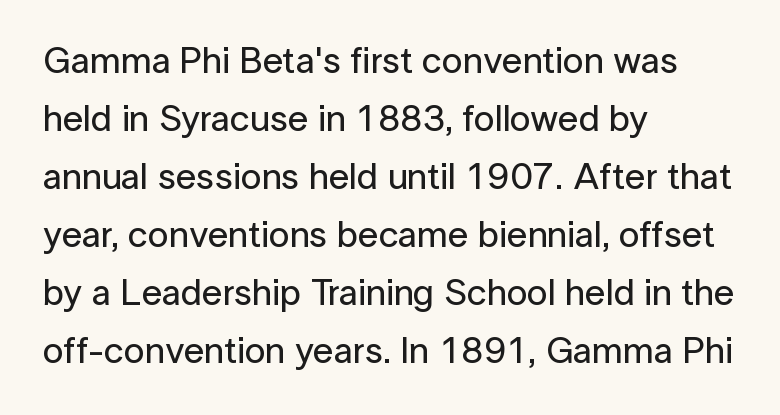
Students, observe: this is what conventionally led text looks like. Regarding serifs, this sample does without them. Each line starts at the same left margin while the right side varies. Just letters on the line, the space beneath them empty.
